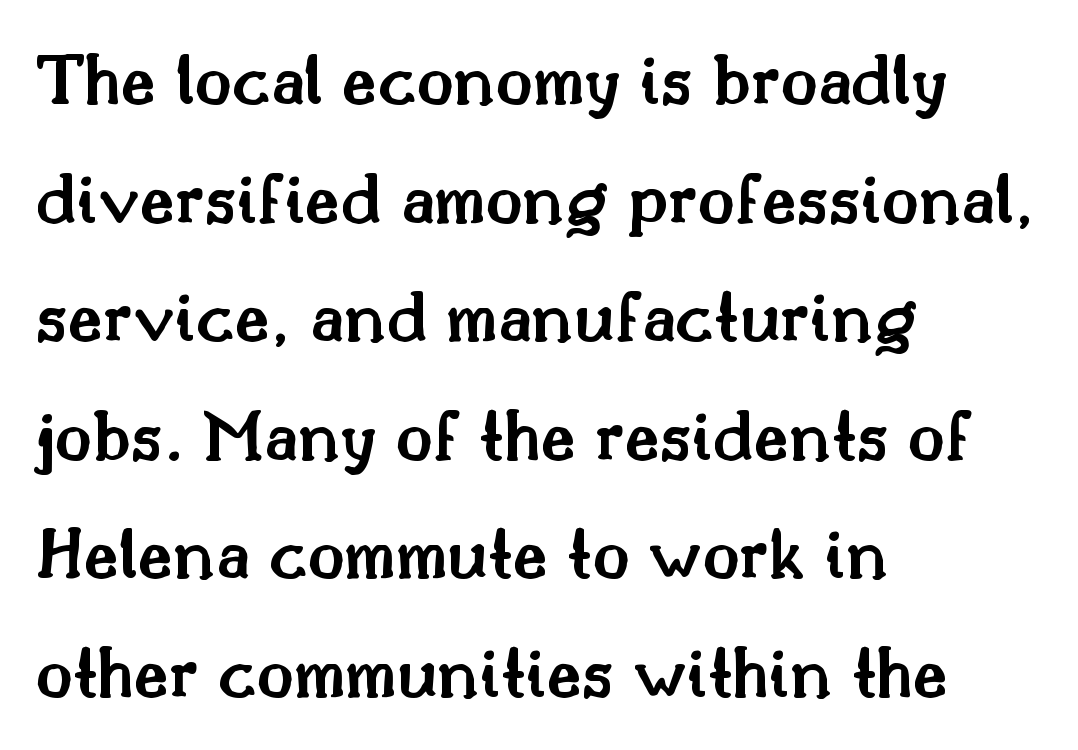
The image shows 76 px semibold serif type, upright; set left-aligned, normal line spacing (1.56x), normal letter spacing, not underlined; medium stroke contrast and a small x-height.
